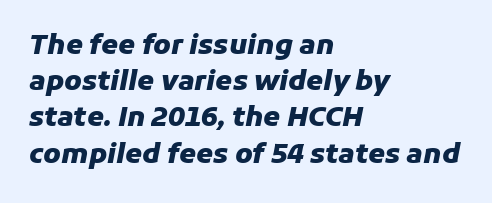
{"italic": "yes", "lean": "right", "slant_degrees": 11, "bold": "yes", "underline": "no", "align": "left", "line_spacing": "normal", "line_spacing_ratio": 1.34, "letter_spacing": "normal", "letter_spacing_em": 0.0, "glyph_px": 27}
